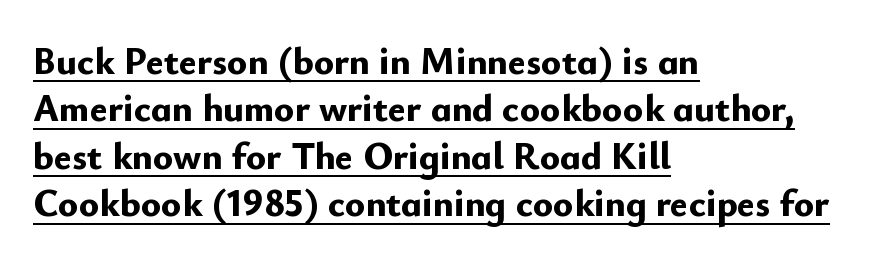
Q: Is the text bold? A: Yes.
Q: Is the text italic (slanted)? A: No, it is upright.
Q: Is the typeface a serif or a sans-serif typeface? A: Sans-serif.
Q: Is the text underlined? A: Yes.
Q: How is the paragraph aligned? A: Left-aligned.
Q: Is the spacing between letters normal or unusually wide? A: Normal.
Q: Is the spacing between lines tight, normal or loose? A: Normal.
Q: Width (condensed, normal, or wide)? A: Normal.
Q: Stroke contrast? A: Low.
Q: x-height? A: Small.
Q: Monospaced? A: No.
